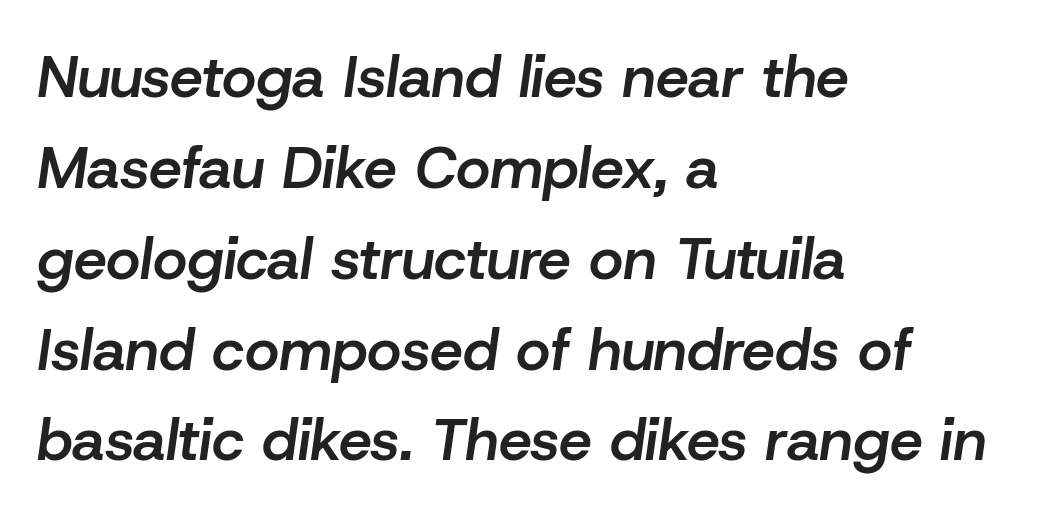
Q: Is the text bold? A: Semi-bold.
Q: Is the text italic (slanted)? A: Yes, it leans right by about 8 degrees.
Q: Is the text underlined? A: No.
Q: How is the paragraph aligned? A: Left-aligned.
Q: Is the spacing between letters normal or unusually wide? A: Normal.
Q: Is the spacing between lines tight, normal or loose? A: Normal.
Q: Width (condensed, normal, or wide)? A: Normal.
Q: Stroke contrast? A: Low.
Q: x-height? A: Medium.
Q: Monospaced? A: No.
